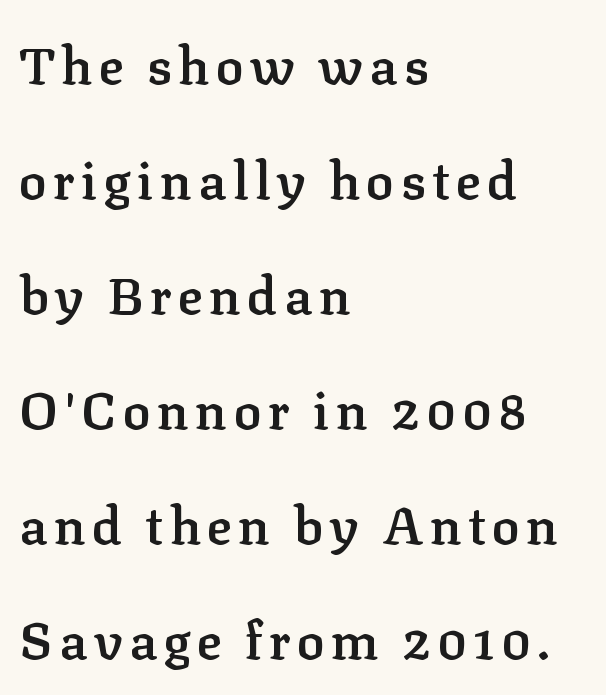
The image shows 52 px semibold serif type, upright; set left-aligned, loose line spacing (2.21x), not underlined; low stroke contrast and a medium x-height.
